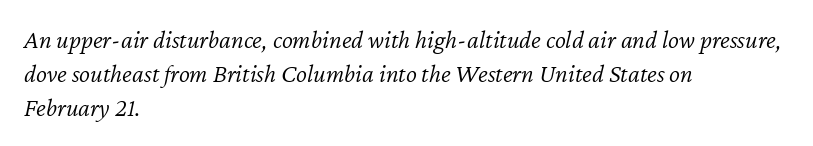
{"italic": "yes", "lean": "right", "slant_degrees": 12, "bold": "no", "underline": "no", "align": "left", "line_spacing": "normal", "line_spacing_ratio": 1.3, "letter_spacing": "normal", "letter_spacing_em": 0.0, "glyph_px": 26}
